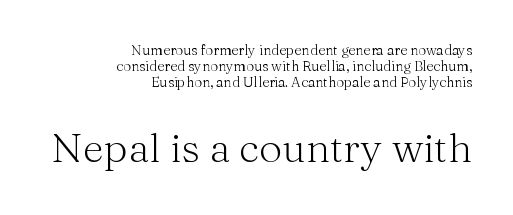
The image shows 41 px light serif type, upright; set right-aligned, tight line spacing (1.13x), normal letter spacing, not underlined; the second (bottom) block is 2.93x larger; medium stroke contrast and a medium x-height.
